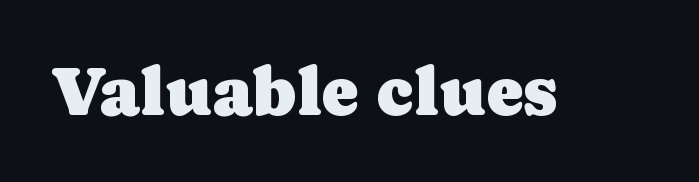
{"serif": "yes", "italic": "no", "width": "normal", "stroke_contrast": "low", "x_height": "medium", "monospaced": "no", "underline": "no", "letter_spacing": "normal", "letter_spacing_em": 0.0, "glyph_px": 70}
